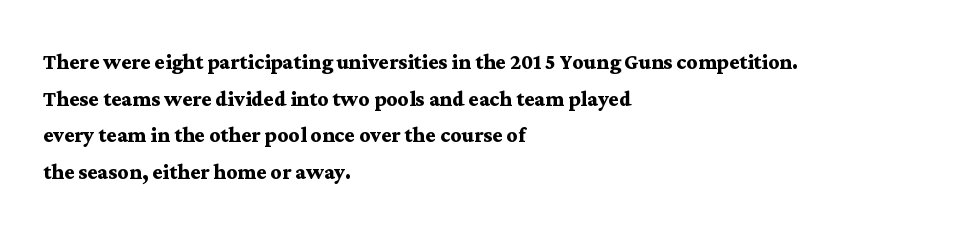
The image shows 27 px bold type, upright; set left-aligned, normal line spacing (1.36x), normal letter spacing, not underlined.
